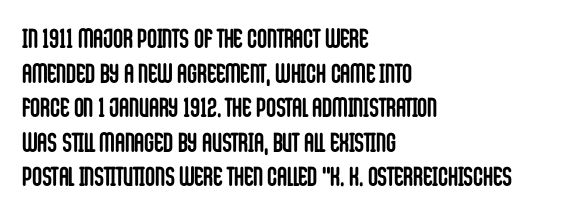
Q: Is the text bold? A: Yes.
Q: Is the text italic (slanted)? A: No, it is upright.
Q: Is the text underlined? A: No.
Q: How is the paragraph aligned? A: Left-aligned.
Q: Is the spacing between letters normal or unusually wide? A: Normal.
Q: Is the spacing between lines tight, normal or loose? A: Normal.
